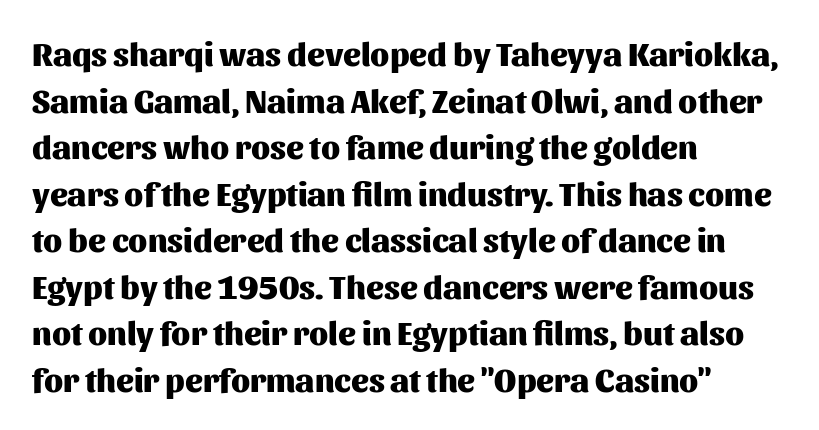
Q: Is the text bold? A: Yes.
Q: Is the text italic (slanted)? A: No, it is upright.
Q: Is the typeface a serif or a sans-serif typeface? A: Sans-serif.
Q: Is the text underlined? A: No.
Q: How is the paragraph aligned? A: Left-aligned.
Q: Is the spacing between letters normal or unusually wide? A: Normal.
Q: Is the spacing between lines tight, normal or loose? A: Normal.
Q: Width (condensed, normal, or wide)? A: Normal.
Q: Stroke contrast? A: Medium.
Q: x-height? A: Medium.
Q: Monospaced? A: No.
